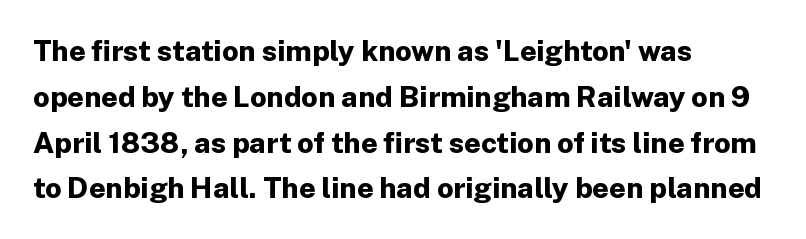
Q: Is the text bold? A: Yes.
Q: Is the text italic (slanted)? A: No, it is upright.
Q: Is the typeface a serif or a sans-serif typeface? A: Sans-serif.
Q: Is the text underlined? A: No.
Q: How is the paragraph aligned? A: Left-aligned.
Q: Is the spacing between letters normal or unusually wide? A: Normal.
Q: Is the spacing between lines tight, normal or loose? A: Normal.
Q: Width (condensed, normal, or wide)? A: Normal.
Q: Stroke contrast? A: Low.
Q: x-height? A: Medium.
Q: Monospaced? A: No.
